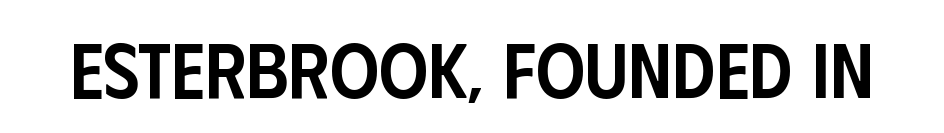
Q: Is the text bold? A: Semi-bold.
Q: Is the text italic (slanted)? A: No, it is upright.
Q: Is the typeface a serif or a sans-serif typeface? A: Sans-serif.
Q: Is the text underlined? A: No.
Q: Is the spacing between letters normal or unusually wide? A: Normal.
Q: Width (condensed, normal, or wide)? A: Condensed.
Q: Stroke contrast? A: Low.
Q: x-height? A: Large.
Q: Monospaced? A: No.
